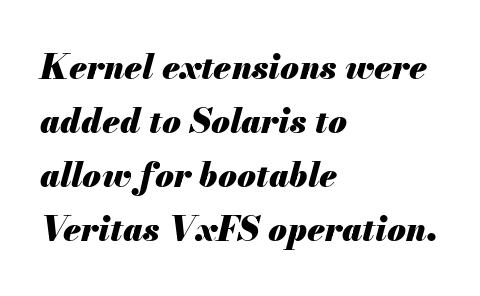
Q: Is the text bold? A: Yes.
Q: Is the text italic (slanted)? A: Yes, it leans right by about 13 degrees.
Q: Is the text underlined? A: No.
Q: How is the paragraph aligned? A: Left-aligned.
Q: Is the spacing between letters normal or unusually wide? A: Normal.
Q: Is the spacing between lines tight, normal or loose? A: Normal.
Q: Width (condensed, normal, or wide)? A: Normal.
Q: Stroke contrast? A: Medium.
Q: x-height? A: Small.
Q: Monospaced? A: No.
